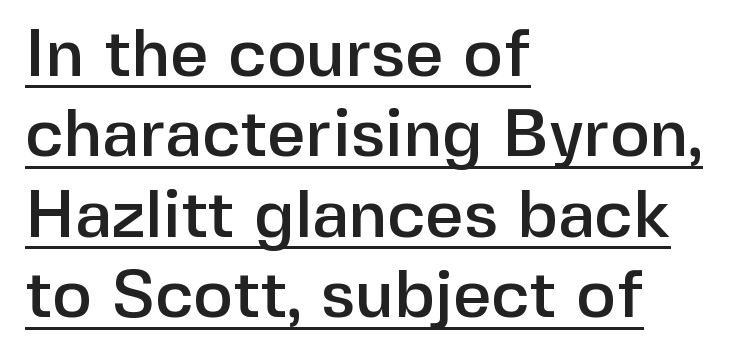
Q: Is the text italic (slanted)? A: No, it is upright.
Q: Is the typeface a serif or a sans-serif typeface? A: Sans-serif.
Q: Is the text underlined? A: Yes.
Q: How is the paragraph aligned? A: Left-aligned.
Q: Is the spacing between letters normal or unusually wide? A: Normal.
Q: Width (condensed, normal, or wide)? A: Normal.
Q: Stroke contrast? A: Low.
Q: x-height? A: Medium.
Q: Monospaced? A: No.
